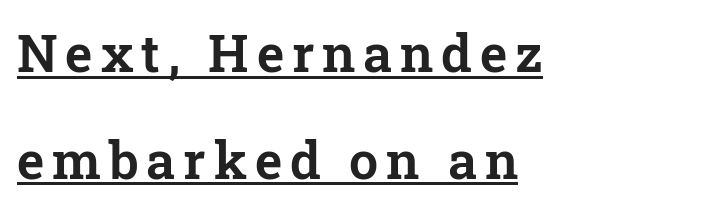
{"serif": "yes", "italic": "no", "width": "normal", "stroke_contrast": "low", "x_height": "medium", "monospaced": "no", "underline": "yes", "align": "left", "line_spacing": "loose", "line_spacing_ratio": 2.05, "glyph_px": 52}
